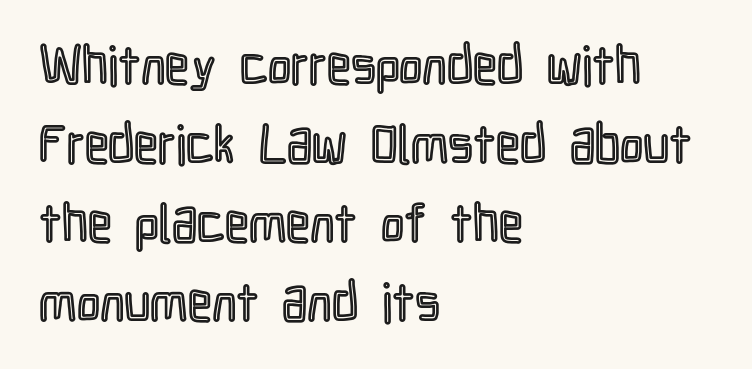
Here the designer chose a conventional face with non-uniform glyph widths. Students, note that the glyphs here touch the page at normal intervals. Ascenders rise straight up at ninety degrees. The passage is arranged the way most books set body copy — flush left.
